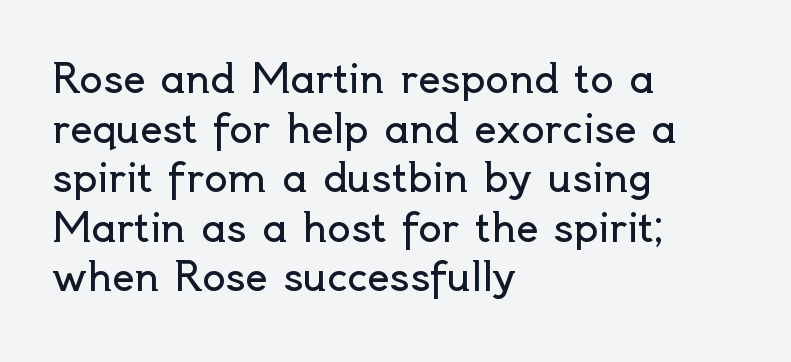
The lettering stays uniformly vertical, giving the passage a roman look. The weight would be labelled regular, book, light, or lighter still. The letters advance in unequal steps, a hallmark of proportional type. Each letter's strokes conclude bluntly, with no projecting serifs. Each new line begins a customary step beneath the previous one.
